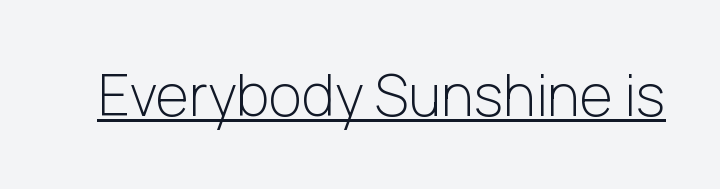
Q: Is the text bold? A: No.
Q: Is the text italic (slanted)? A: No, it is upright.
Q: Is the typeface a serif or a sans-serif typeface? A: Sans-serif.
Q: Is the text underlined? A: Yes.
Q: Is the spacing between letters normal or unusually wide? A: Normal.
Q: Width (condensed, normal, or wide)? A: Normal.
Q: Stroke contrast? A: Low.
Q: x-height? A: Medium.
Q: Monospaced? A: No.
